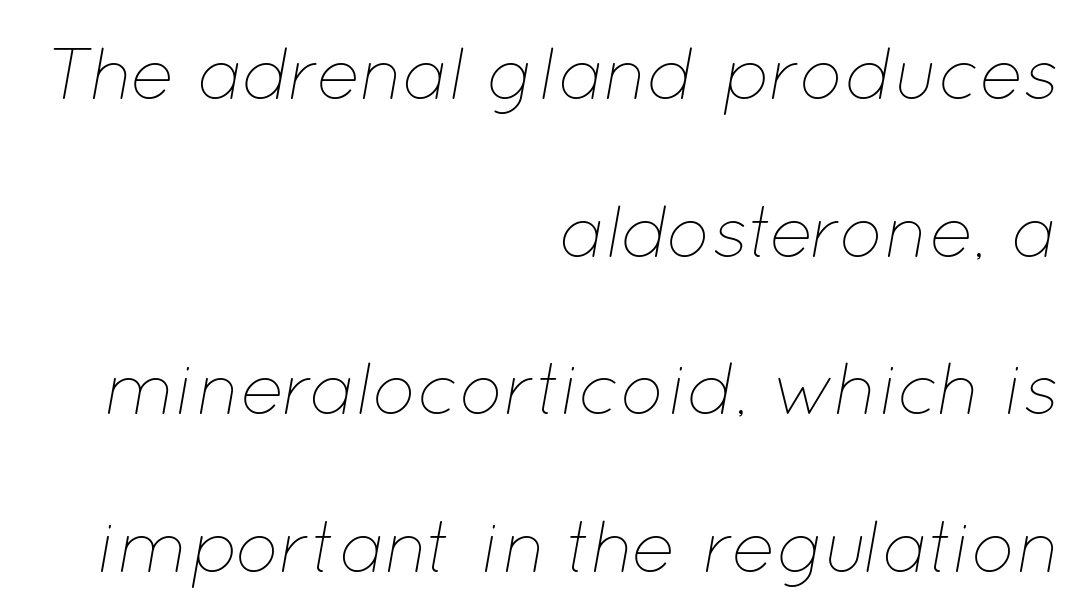
The image shows 74 px thin type, italic (leaning right); set right-aligned, loose line spacing (2.13x), normal letter spacing, not underlined; low stroke contrast and a medium x-height.
